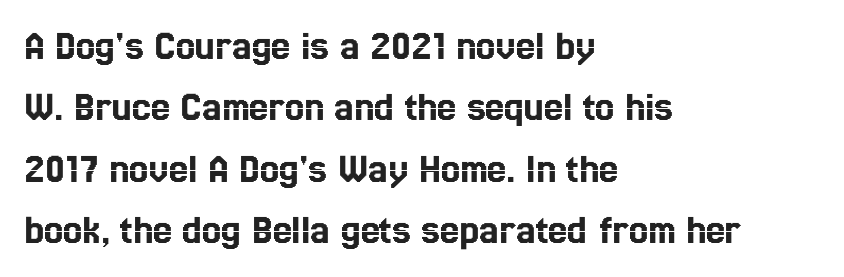
Q: Is the text italic (slanted)? A: No, it is upright.
Q: Is the text underlined? A: No.
Q: How is the paragraph aligned? A: Left-aligned.
Q: Is the spacing between letters normal or unusually wide? A: Normal.
Q: Is the spacing between lines tight, normal or loose? A: Normal.
Q: Width (condensed, normal, or wide)? A: Condensed.
Q: x-height? A: Medium.
Q: Monospaced? A: No.
